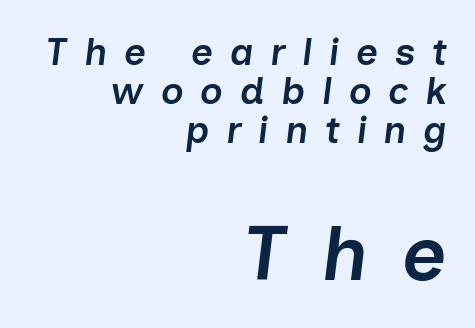
Q: Is the text bold? A: Semi-bold.
Q: Is the text italic (slanted)? A: Yes, it leans right by about 7 degrees.
Q: Is the text underlined? A: No.
Q: How is the paragraph aligned? A: Right-aligned.
Q: Is the spacing between letters normal or unusually wide? A: Unusually wide.
Q: Is the spacing between lines tight, normal or loose? A: Tight.
Q: Which block of text is set in a larger size, the first (top) or the second (bottom)? A: The second (bottom) one.
Q: Width (condensed, normal, or wide)? A: Normal.
Q: Stroke contrast? A: Low.
Q: x-height? A: Medium.
Q: Monospaced? A: No.
